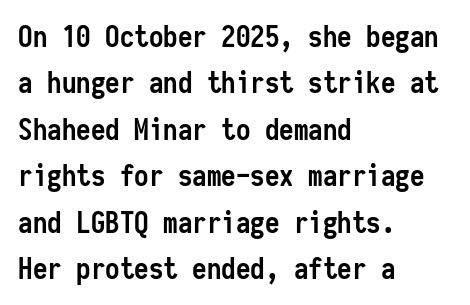
{"serif": "no", "italic": "no", "bold": "yes", "weight": "semibold", "width": "condensed", "stroke_contrast": "low", "x_height": "medium", "monospaced": "yes", "underline": "no", "align": "left", "line_spacing": "normal", "line_spacing_ratio": 1.6, "letter_spacing": "normal", "letter_spacing_em": 0.0, "glyph_px": 29}
